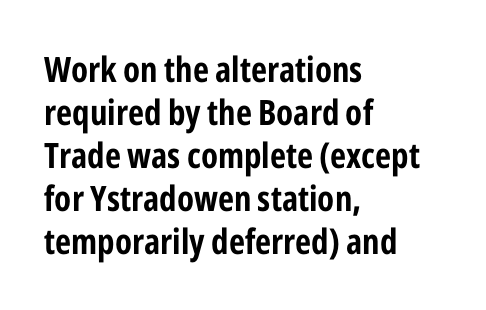
{"serif": "no", "italic": "no", "bold": "yes", "weight": "bold", "width": "condensed", "stroke_contrast": "low", "x_height": "medium", "monospaced": "no", "underline": "no", "align": "left", "line_spacing_ratio": 1.23, "letter_spacing": "normal", "letter_spacing_em": 0.0, "glyph_px": 35}
